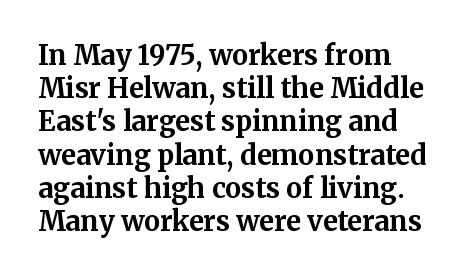
Nobody drew a line under any word here. Letter spacing: default. This is the regular roman posture of the typeface. In terms of weight, the rendering is a true, heavy bold.
